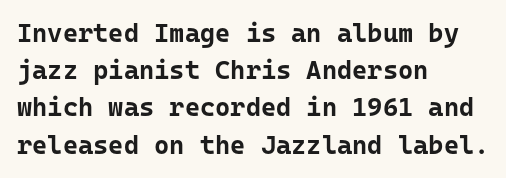
Notice how descenders clear the ascenders below comfortably — that's standard leading. Compared with an ordinary text face, these strokes are far heavier — a full bold. Compared with typical body copy, the letter spacing here is the same. Italic: no, the glyphs are upright roman. The rag falls on the right side of this text block. Descenders hang freely into open space.
